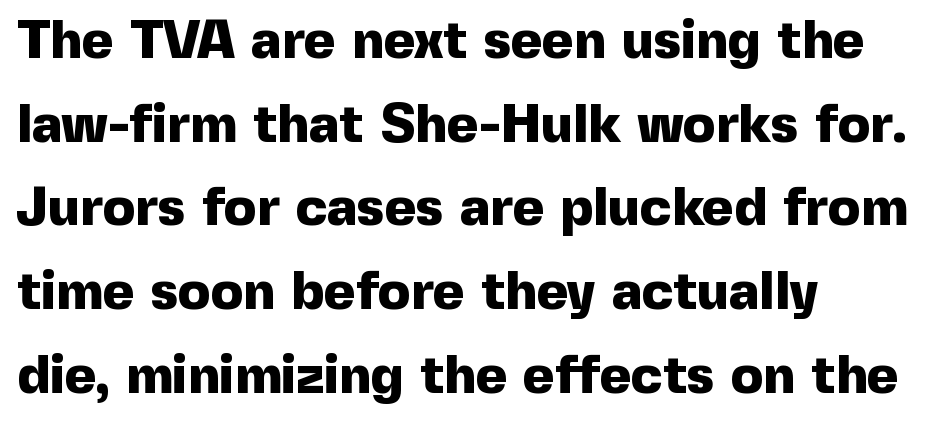
Q: Is the text bold? A: Yes.
Q: Is the text italic (slanted)? A: No, it is upright.
Q: Is the typeface a serif or a sans-serif typeface? A: Sans-serif.
Q: Is the text underlined? A: No.
Q: How is the paragraph aligned? A: Left-aligned.
Q: Is the spacing between letters normal or unusually wide? A: Normal.
Q: Is the spacing between lines tight, normal or loose? A: Normal.
Q: Width (condensed, normal, or wide)? A: Normal.
Q: x-height? A: Medium.
Q: Monospaced? A: No.
